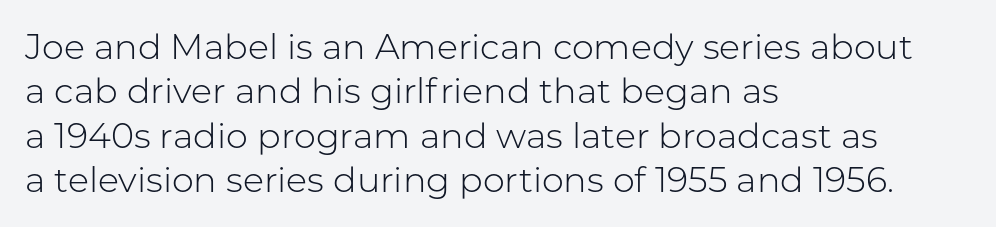
{"serif": "no", "italic": "no", "bold": "no", "weight": "light", "width": "normal", "stroke_contrast": "low", "x_height": "medium", "monospaced": "no", "underline": "no", "align": "left", "line_spacing": "normal", "line_spacing_ratio": 1.27, "letter_spacing": "normal", "letter_spacing_em": 0.0, "glyph_px": 35}
